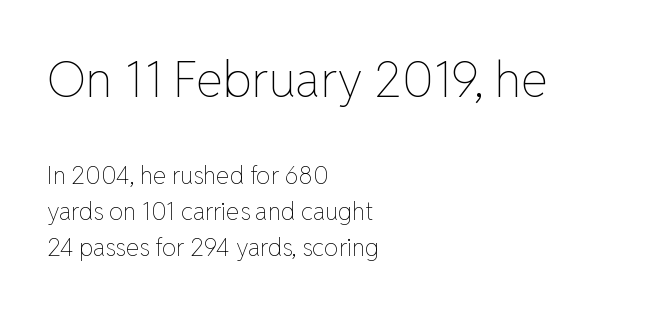
The image shows 49 px thin type, upright; set left-aligned, normal line spacing (1.49x), normal letter spacing, not underlined; the first (top) block is 2.04x larger; low stroke contrast and a medium x-height.
